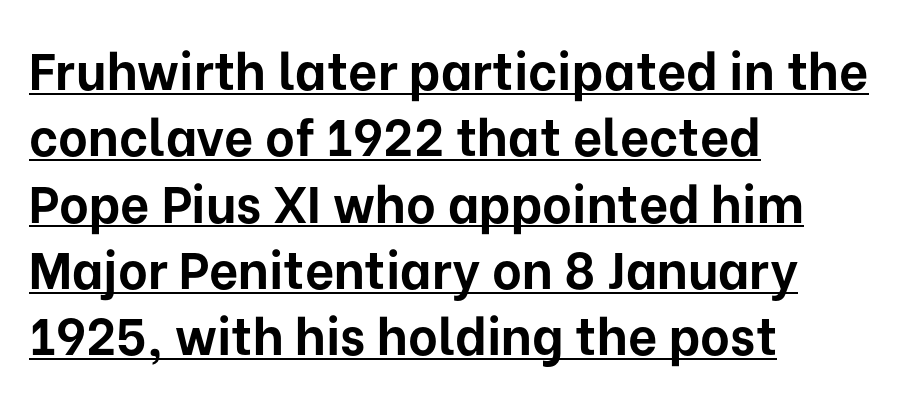
Q: Is the text bold? A: Yes.
Q: Is the text italic (slanted)? A: No, it is upright.
Q: Is the typeface a serif or a sans-serif typeface? A: Sans-serif.
Q: Is the text underlined? A: Yes.
Q: How is the paragraph aligned? A: Left-aligned.
Q: Is the spacing between letters normal or unusually wide? A: Normal.
Q: Is the spacing between lines tight, normal or loose? A: Normal.
Q: Width (condensed, normal, or wide)? A: Normal.
Q: Stroke contrast? A: Low.
Q: x-height? A: Medium.
Q: Monospaced? A: No.
